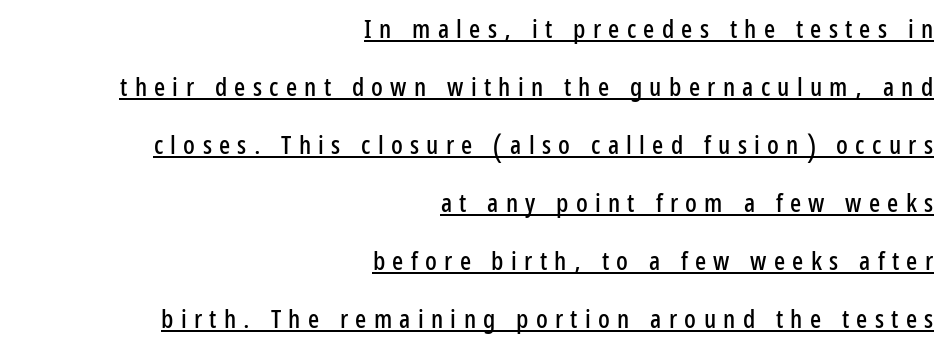
The image shows 26 px text type, upright; set right-aligned, loose line spacing (2.23x), unusually wide letter spacing (+0.28 em), underlined.
